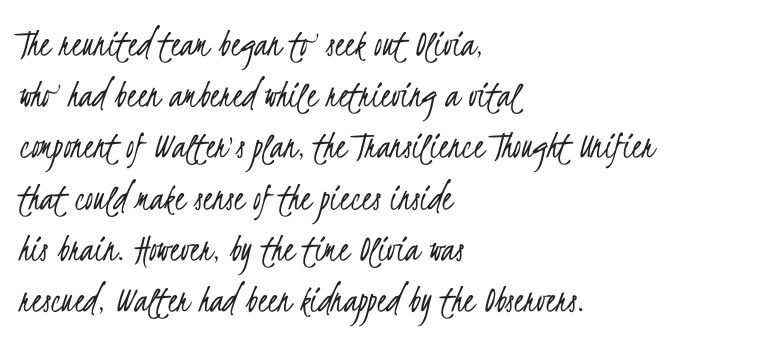
Stroke terminals: plain, sans-serif. Anything drawn beneath the words? Only blank space. The rag falls on the right side of this text block. Each letter keeps its own natural width here, so spacing adapts to shape. Think standard paragraph weight, or any step lighter than that.
